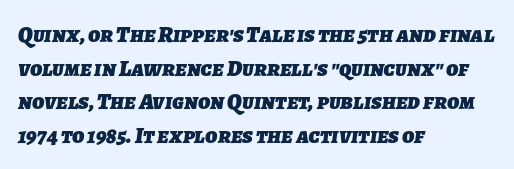
The image shows 23 px bold type; set left-aligned, normal line spacing (1.46x), normal letter spacing, not underlined.
